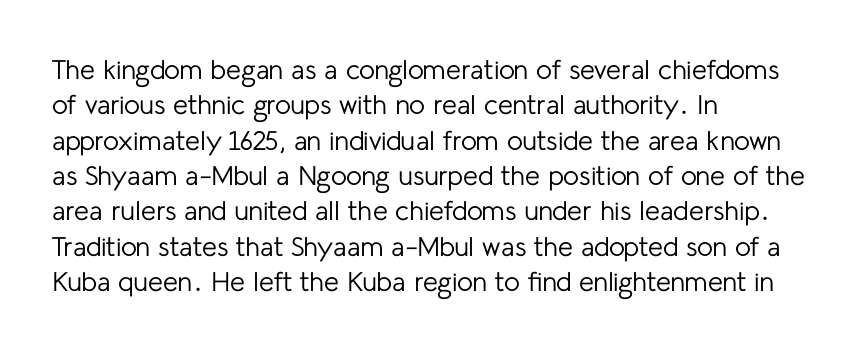
Q: Is the text bold? A: No.
Q: Is the text italic (slanted)? A: No, it is upright.
Q: Is the text underlined? A: No.
Q: How is the paragraph aligned? A: Left-aligned.
Q: Is the spacing between letters normal or unusually wide? A: Normal.
Q: Is the spacing between lines tight, normal or loose? A: Normal.
